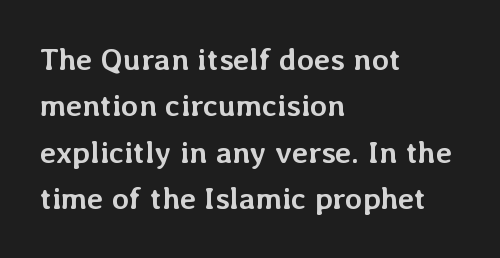
The passage is arranged the way most books set body copy — flush left. Is there any slant? The stems are plumb. Leading: standard. This is heavy type, rendered in bold.
